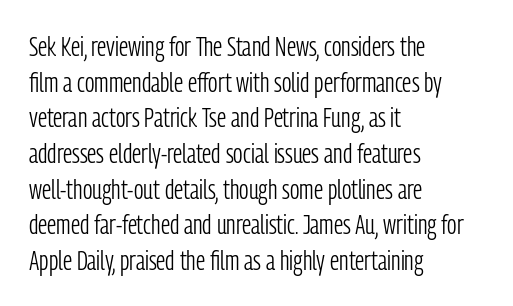
Q: Is the text bold? A: No.
Q: Is the text italic (slanted)? A: No, it is upright.
Q: Is the text underlined? A: No.
Q: How is the paragraph aligned? A: Left-aligned.
Q: Is the spacing between letters normal or unusually wide? A: Normal.
Q: Is the spacing between lines tight, normal or loose? A: Normal.
